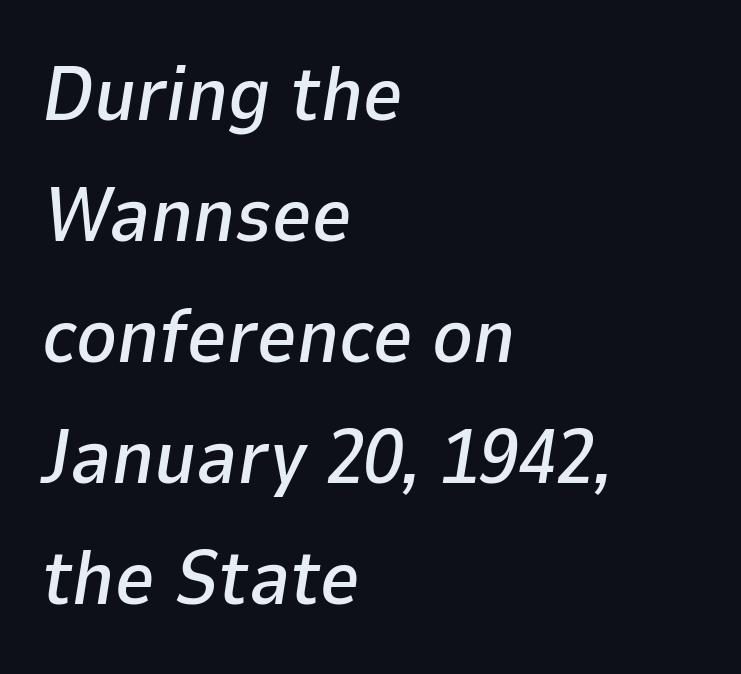
Spacing verdict: proportional, widths tailored to each character. The line texture is even and compact thanks to regular tracking. The passage shown is not underscored anywhere. Which margin do the lines hug? The left one — the right edge is uneven. If you drew a line through each stem, it would be angled. The passage shown stacks its lines at a standard gap.
